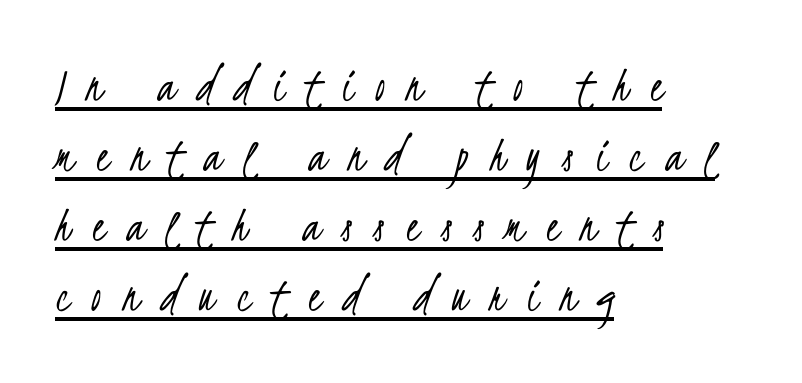
{"serif": "no", "bold": "no", "weight": "light", "width": "condensed", "stroke_contrast": "low", "x_height": "small", "monospaced": "no", "underline": "yes", "align": "left", "line_spacing": "normal", "line_spacing_ratio": 1.4, "letter_spacing": "wide", "letter_spacing_em": 0.44, "glyph_px": 50}
